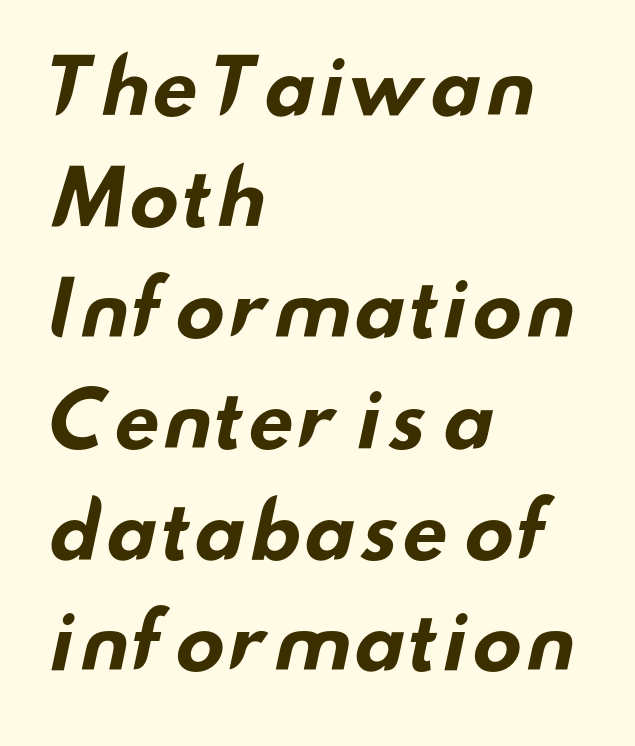
{"serif": "no", "bold": "yes", "weight": "bold", "width": "wide", "stroke_contrast": "low", "x_height": "small", "monospaced": "no", "underline": "no", "align": "left", "line_spacing": "normal", "line_spacing_ratio": 1.48, "letter_spacing": "normal", "letter_spacing_em": 0.0, "glyph_px": 75}
